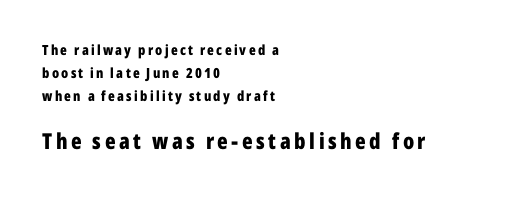
{"italic": "no", "bold": "yes", "underline": "no", "align": "left", "line_spacing": "normal", "line_spacing_ratio": 1.66, "larger_block": "second", "size_ratio": 1.57, "glyph_px": 22}
